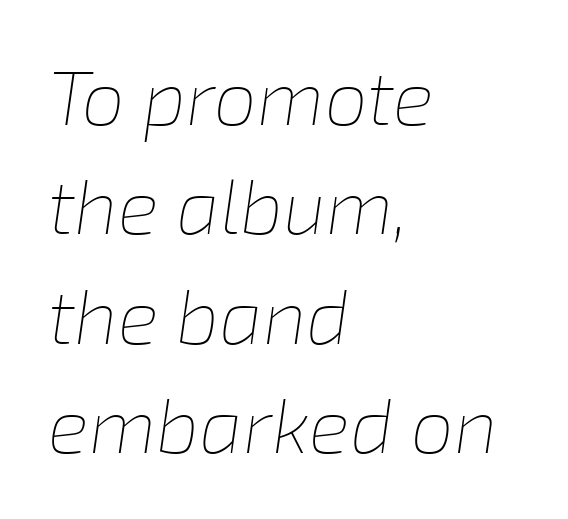
There's an unmistakable incline to the writing here. No chunkiness to these letters — they're not bold. Each letter keeps its own natural width here, so spacing adapts to shape. Here the glyphs are tracked normally, forming tight word shapes.
